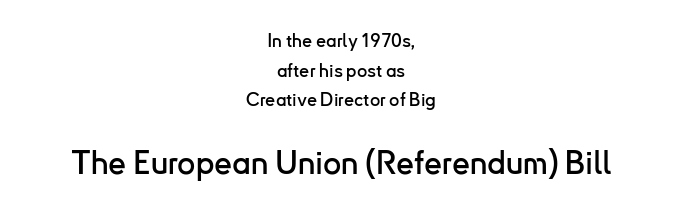
Q: Is the text italic (slanted)? A: No, it is upright.
Q: Is the typeface a serif or a sans-serif typeface? A: Sans-serif.
Q: Is the text underlined? A: No.
Q: How is the paragraph aligned? A: Centered.
Q: Is the spacing between letters normal or unusually wide? A: Normal.
Q: Is the spacing between lines tight, normal or loose? A: Normal.
Q: Which block of text is set in a larger size, the first (top) or the second (bottom)? A: The second (bottom) one.
Q: Width (condensed, normal, or wide)? A: Normal.
Q: Stroke contrast? A: Low.
Q: x-height? A: Small.
Q: Monospaced? A: No.
